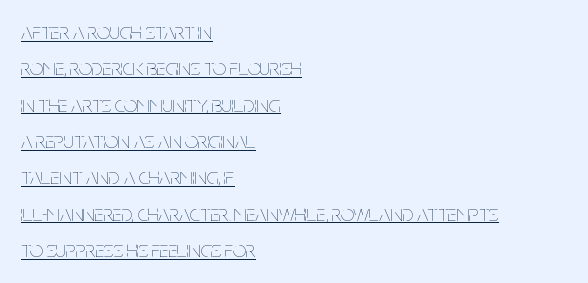
The image shows 23 px text type, upright; set left-aligned, normal line spacing (1.58x), normal letter spacing, underlined.
